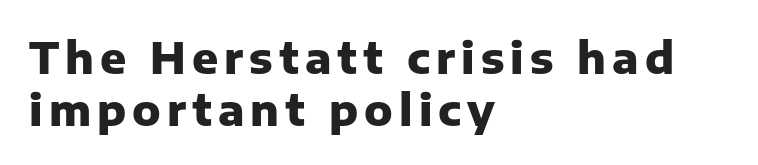
The image shows 43 px heavy sans-serif type, upright; set left-aligned, line spacing 1.2x, not underlined; low stroke contrast and a medium x-height.
